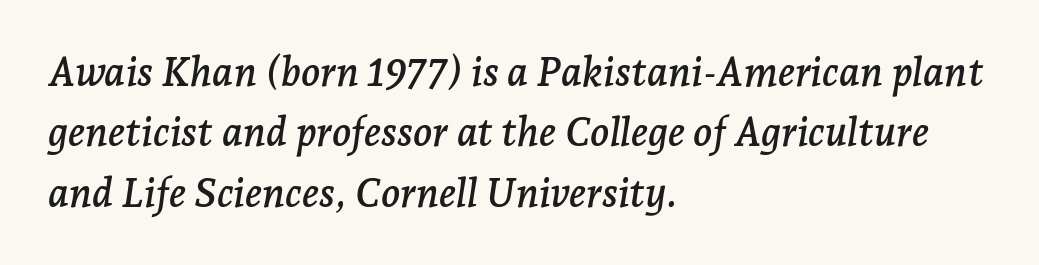
The rag falls on the right side of this text block. Type without underlining. Examine the stroke ends and you'll spot serifs. There is no visible air inserted between adjacent glyphs. Character widths vary here, with narrow letters taking less room than wide ones. This is oblique type, the kind used for emphasis or titles.
